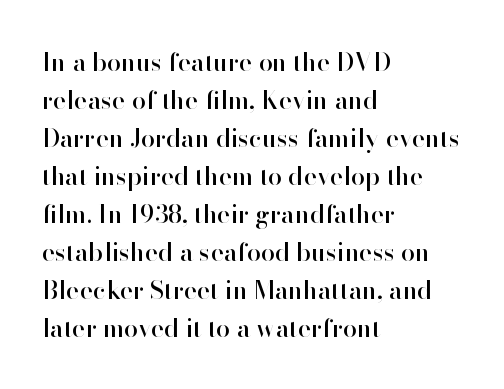
{"italic": "no", "underline": "no", "align": "left", "line_spacing": "normal", "line_spacing_ratio": 1.52, "letter_spacing": "normal", "letter_spacing_em": 0.0, "glyph_px": 25}
